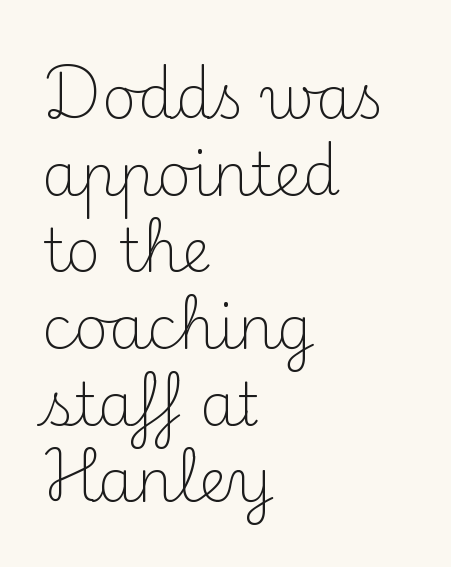
The image shows 59 px light serif type, upright; set left-aligned, normal line spacing (1.3x), normal letter spacing, not underlined; medium stroke contrast and a small x-height.
